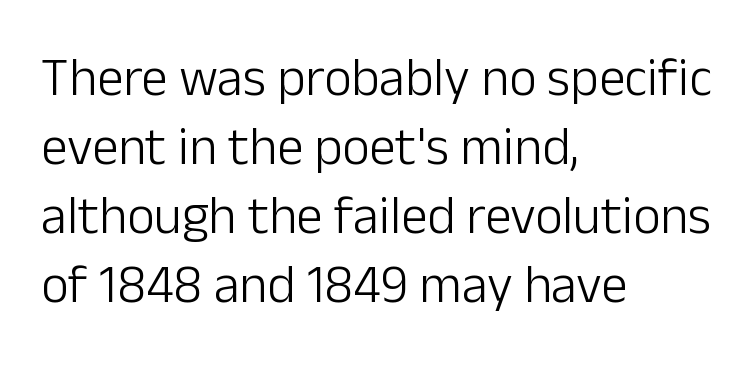
The typesetting does not lean heavy: it is not bold. Tall strokes in this sample are plumb rather than angled. Vertically, the passage feels balanced, rows spaced as you'd expect. The designer went with a sans here, leaving each stem footless. Nothing unusual about the tracking: characters are spaced as the font intends. The letters advance in unequal steps, a hallmark of proportional type.
